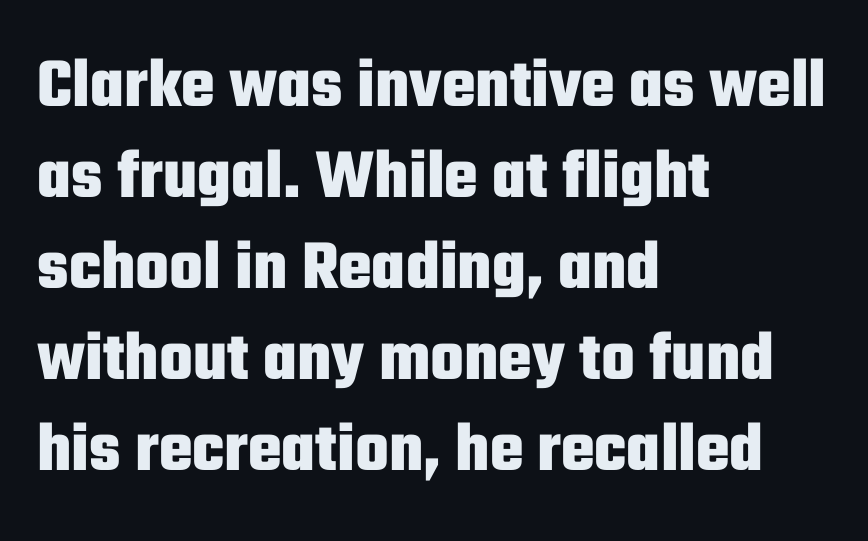
The space between consecutive lines is moderate. A dark, heavy texture on the line: the type is bold. The letters advance in unequal steps, a hallmark of proportional type. Is there any slant? The stems are plumb. Descenders hang freely into open space.
